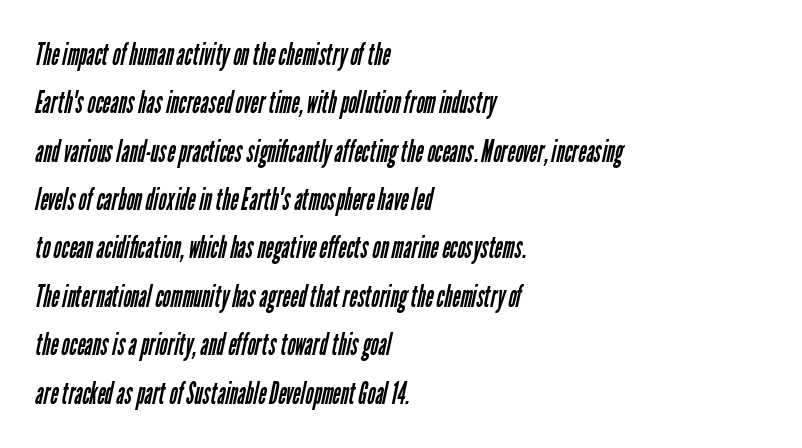
Q: Is the text bold? A: No.
Q: Is the typeface a serif or a sans-serif typeface? A: Sans-serif.
Q: Is the text underlined? A: No.
Q: How is the paragraph aligned? A: Left-aligned.
Q: Is the spacing between letters normal or unusually wide? A: Normal.
Q: Is the spacing between lines tight, normal or loose? A: Normal.
Q: Width (condensed, normal, or wide)? A: Condensed.
Q: Stroke contrast? A: Low.
Q: x-height? A: Medium.
Q: Monospaced? A: No.
